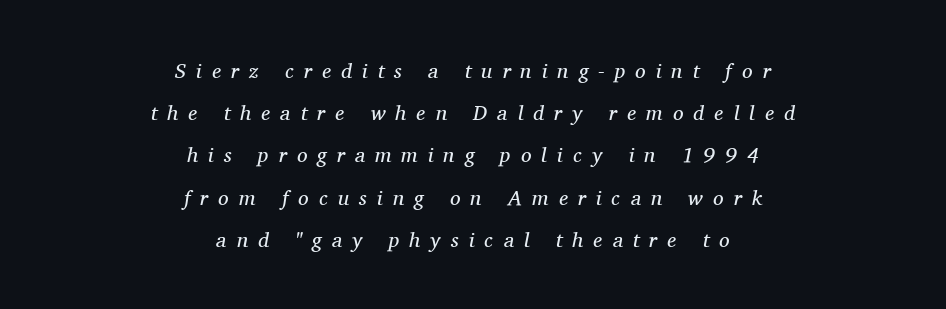
{"italic": "yes", "lean": "right", "slant_degrees": 11, "bold": "no", "underline": "no", "align": "center", "line_spacing": "loose", "line_spacing_ratio": 2.01, "letter_spacing": "wide", "letter_spacing_em": 0.48, "glyph_px": 21}
